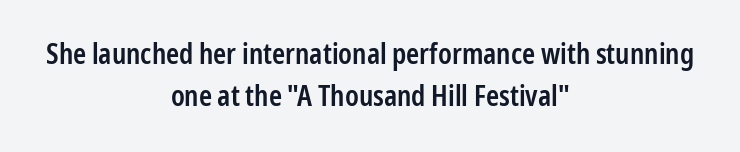
The image shows 28 px semibold, condensed sans-serif type, upright; set centered, normal line spacing (1.51x), normal letter spacing, not underlined; low stroke contrast and a medium x-height.
